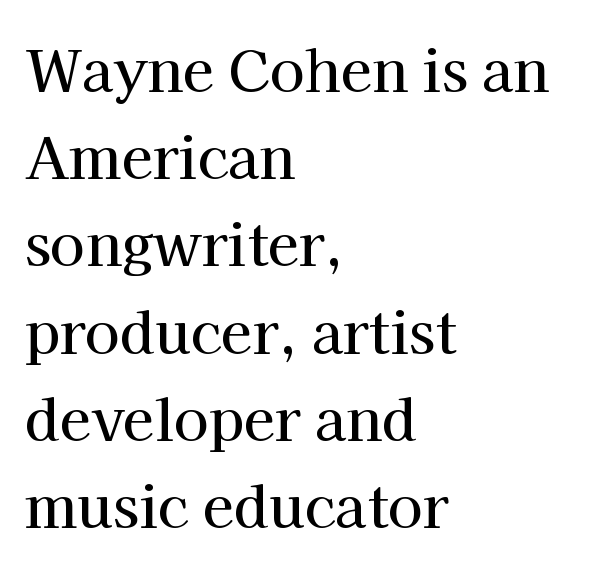
Q: Is the text italic (slanted)? A: No, it is upright.
Q: Is the typeface a serif or a sans-serif typeface? A: Serif.
Q: Is the text underlined? A: No.
Q: How is the paragraph aligned? A: Left-aligned.
Q: Is the spacing between letters normal or unusually wide? A: Normal.
Q: Is the spacing between lines tight, normal or loose? A: Normal.
Q: Width (condensed, normal, or wide)? A: Normal.
Q: Stroke contrast? A: High.
Q: x-height? A: Medium.
Q: Monospaced? A: No.
